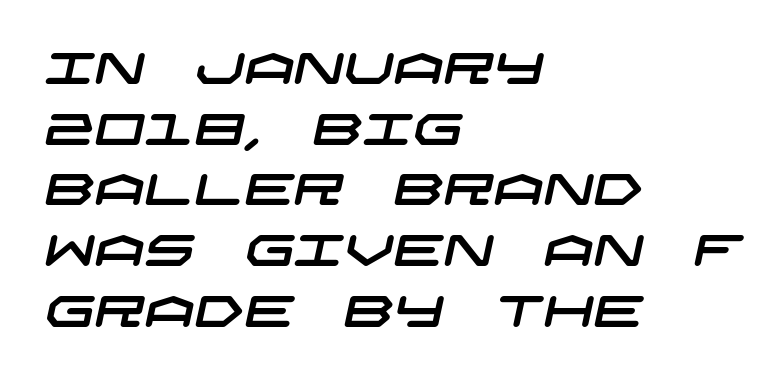
Q: Is the typeface a serif or a sans-serif typeface? A: Sans-serif.
Q: Is the text underlined? A: No.
Q: How is the paragraph aligned? A: Left-aligned.
Q: Is the spacing between letters normal or unusually wide? A: Normal.
Q: Is the spacing between lines tight, normal or loose? A: Normal.
Q: Width (condensed, normal, or wide)? A: Wide.
Q: Stroke contrast? A: Low.
Q: x-height? A: Large.
